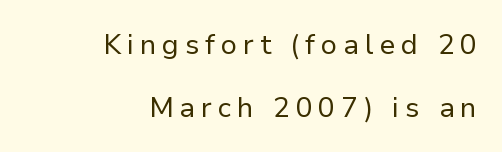
Q: Is the text bold? A: No.
Q: Is the text italic (slanted)? A: No, it is upright.
Q: Is the typeface a serif or a sans-serif typeface? A: Sans-serif.
Q: Is the text underlined? A: No.
Q: How is the paragraph aligned? A: Right-aligned.
Q: Is the spacing between letters normal or unusually wide? A: Unusually wide.
Q: Is the spacing between lines tight, normal or loose? A: Loose.
Q: Width (condensed, normal, or wide)? A: Normal.
Q: Stroke contrast? A: Low.
Q: x-height? A: Medium.
Q: Monospaced? A: No.
